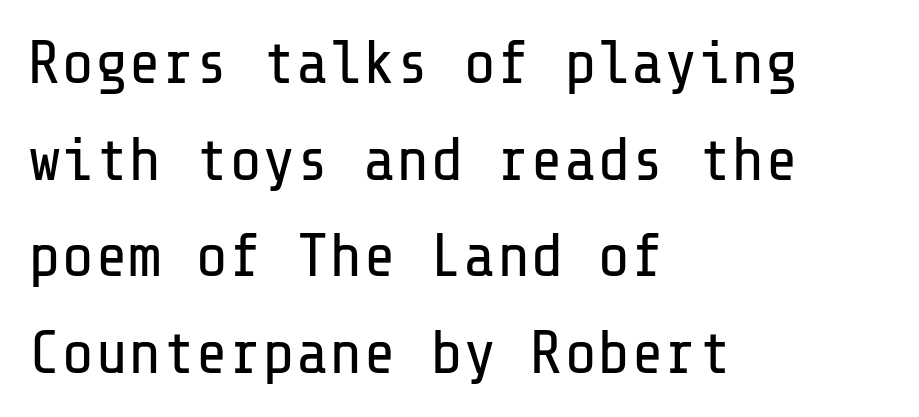
Q: Is the text bold? A: No.
Q: Is the text italic (slanted)? A: No, it is upright.
Q: Is the typeface a serif or a sans-serif typeface? A: Sans-serif.
Q: Is the text underlined? A: No.
Q: How is the paragraph aligned? A: Left-aligned.
Q: Is the spacing between letters normal or unusually wide? A: Normal.
Q: Is the spacing between lines tight, normal or loose? A: Normal.
Q: Width (condensed, normal, or wide)? A: Normal.
Q: Stroke contrast? A: Low.
Q: x-height? A: Medium.
